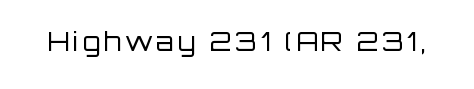
On a weight scale, this lands at 450 or below. The gap between lines stays unmarked. Notice how the stems are strictly vertical — no italics here.
